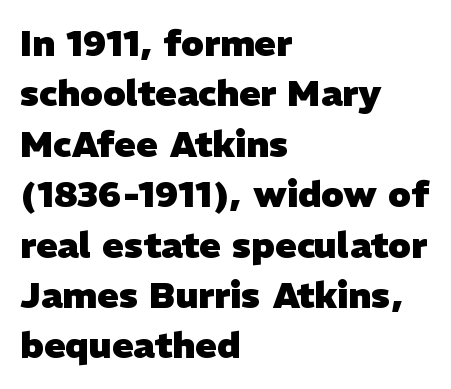
These lines are set flush left with a ragged right edge. These lines are rendered in a variable-pitch font. Any mark beneath the type? The region is blank. Normally led — the rows are evenly, conventionally spaced. Weight check: bold — yes, fully. Compared with typical body copy, the letter spacing here is the same.
